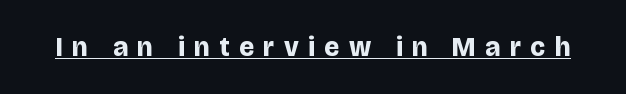
{"italic": "no", "bold": "yes", "underline": "yes", "letter_spacing": "wide", "letter_spacing_em": 0.35, "glyph_px": 27}
